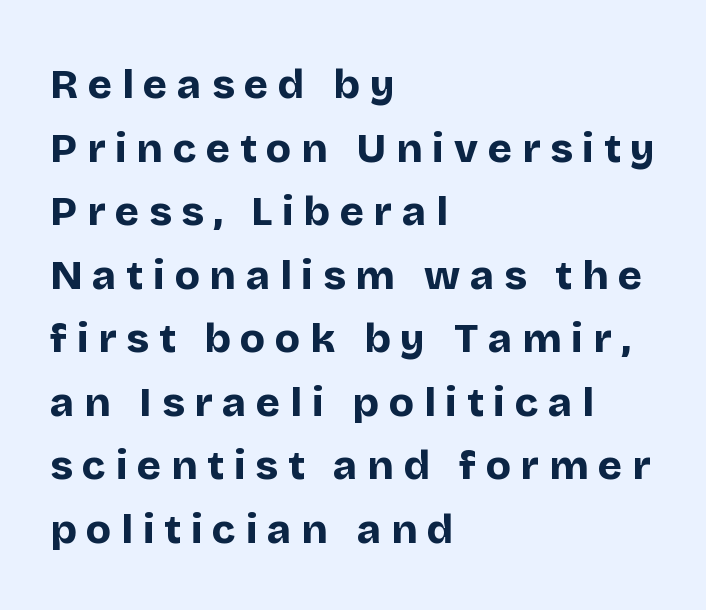
The image shows 41 px bold sans-serif type, upright; set left-aligned, normal line spacing (1.55x), unusually wide letter spacing (+0.24 em), not underlined; low stroke contrast and a large x-height.
